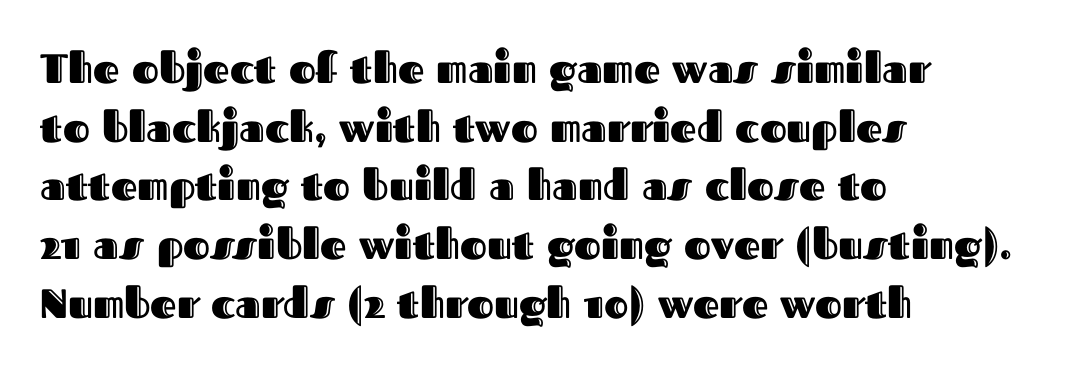
The image shows 41 px text type, upright; set left-aligned, normal line spacing (1.43x), normal letter spacing, not underlined; a medium x-height.
